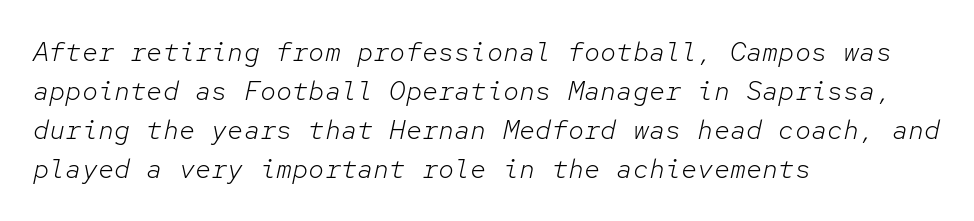
Does the leading feel generous? No, just average. Decoration check: the copy has no underline. The rendering anchors every line to the left-hand side. The letters sit at their default tracking, neither squeezed nor spread. Yep, that's italic — everything's leaning. Think standard paragraph weight, or any step lighter than that.
